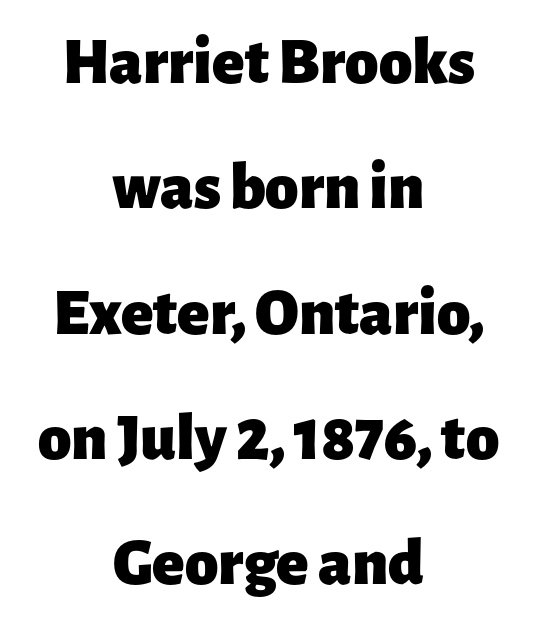
{"serif": "no", "italic": "no", "bold": "yes", "weight": "heavy", "width": "normal", "stroke_contrast": "low", "x_height": "medium", "monospaced": "no", "underline": "no", "align": "center", "line_spacing_ratio": 1.87, "letter_spacing": "normal", "letter_spacing_em": 0.0, "glyph_px": 67}
